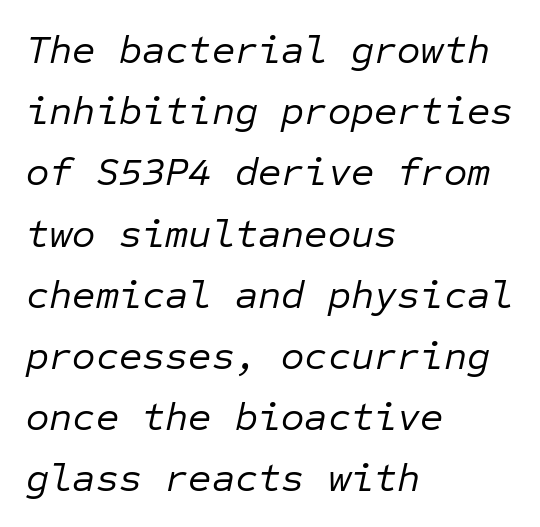
The image shows 40 px regular-weight type, italic (leaning right), monospaced; set left-aligned, normal line spacing (1.53x), normal letter spacing, not underlined; low stroke contrast and a medium x-height.
